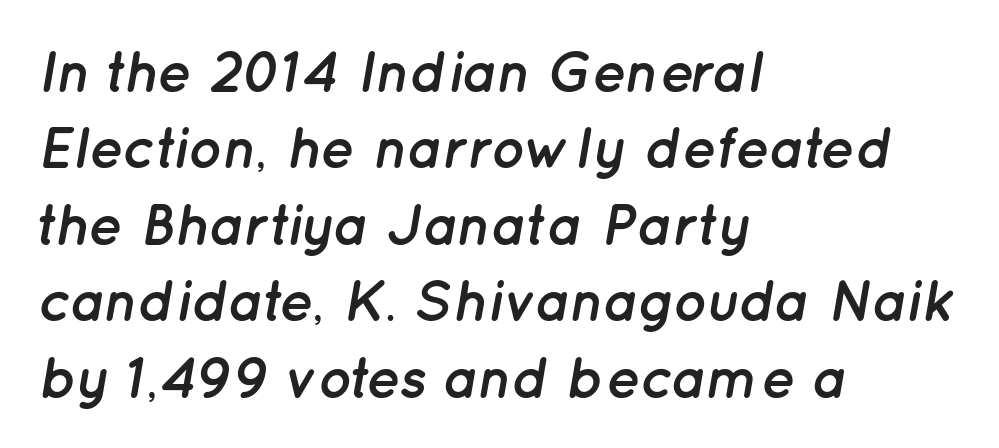
{"italic": "yes", "lean": "right", "slant_degrees": 12, "bold": "yes", "weight": "semibold", "width": "normal", "stroke_contrast": "low", "x_height": "medium", "monospaced": "no", "underline": "no", "align": "left", "line_spacing": "normal", "line_spacing_ratio": 1.34, "letter_spacing": "normal", "letter_spacing_em": 0.0, "glyph_px": 57}
